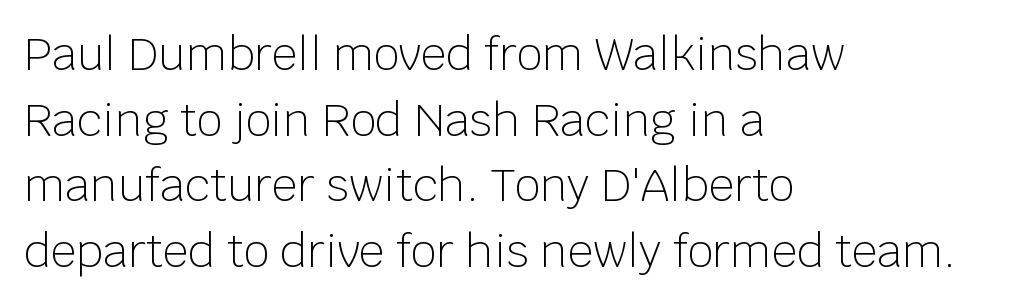
Only glyphs here, with clear space below each row. Varying glyph widths throughout — classic text-font behaviour. Stems here are at most as thick as an everyday book face. The paragraph shown leans on its left margin.
